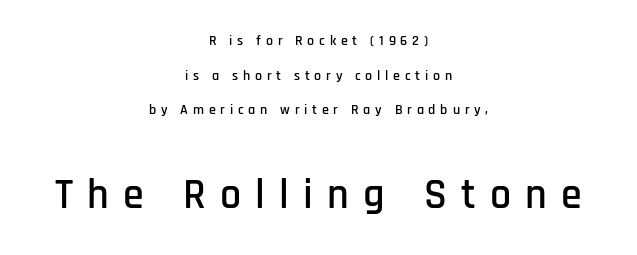
Glance below the letters and you will spot only blank space. Observe the absence of serifs on each vertical stroke in this sample. Is the letter spacing exaggerated? Yes — the characters are pushed far apart. Which chunk is bigger? The second one — the bottom block dwarfs the top.
